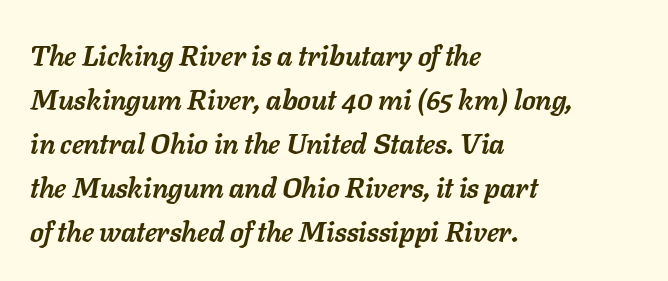
The image shows 28 px semibold type, italic (leaning right); set left-aligned, normal line spacing (1.57x), normal letter spacing, not underlined; low stroke contrast and a medium x-height.
